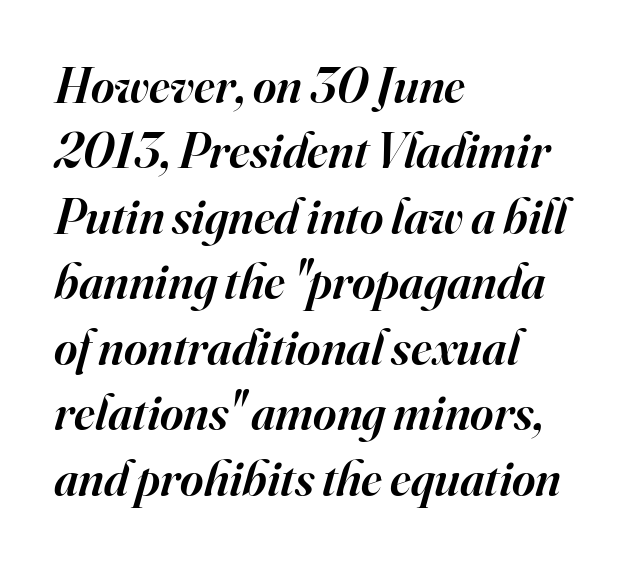
The image shows 50 px semibold serif type, italic (leaning right); set left-aligned, normal line spacing (1.31x), normal letter spacing, not underlined; high stroke contrast and a small x-height.
